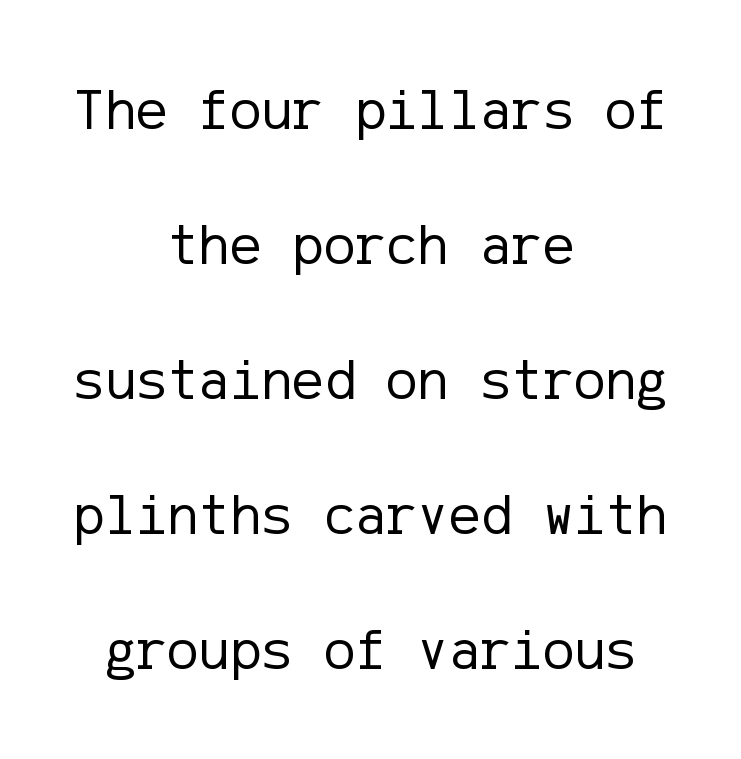
{"serif": "no", "italic": "no", "bold": "no", "weight": "regular", "width": "normal", "stroke_contrast": "low", "x_height": "medium", "underline": "no", "align": "center", "line_spacing": "loose", "line_spacing_ratio": 2.29, "letter_spacing": "normal", "letter_spacing_em": 0.0, "glyph_px": 59}
